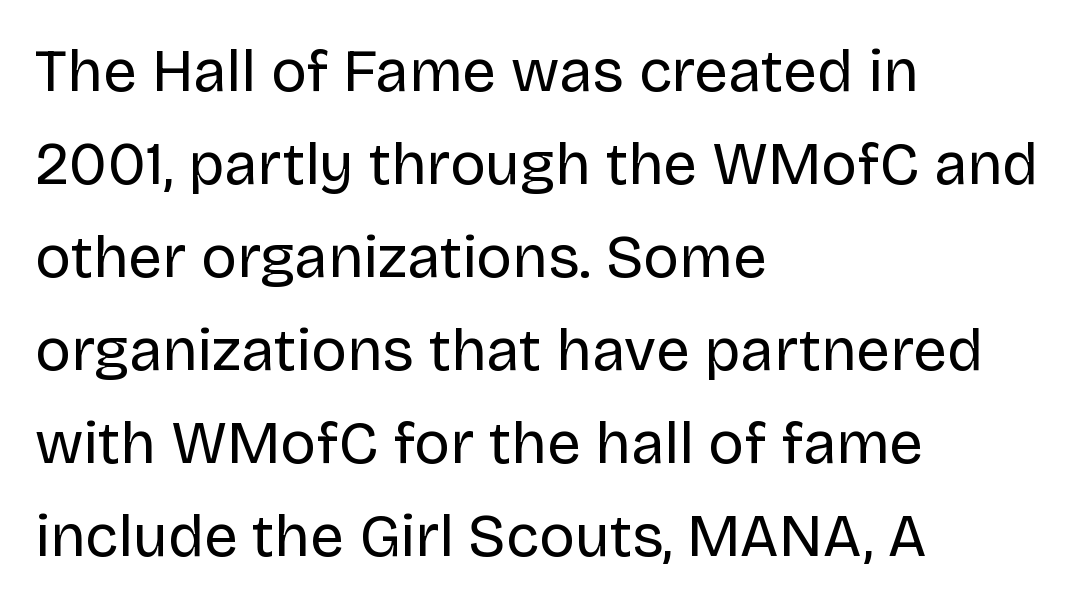
Q: Is the text bold? A: No.
Q: Is the text italic (slanted)? A: No, it is upright.
Q: Is the typeface a serif or a sans-serif typeface? A: Sans-serif.
Q: Is the text underlined? A: No.
Q: How is the paragraph aligned? A: Left-aligned.
Q: Is the spacing between letters normal or unusually wide? A: Normal.
Q: Is the spacing between lines tight, normal or loose? A: Normal.
Q: Width (condensed, normal, or wide)? A: Normal.
Q: Stroke contrast? A: Low.
Q: x-height? A: Large.
Q: Monospaced? A: No.
